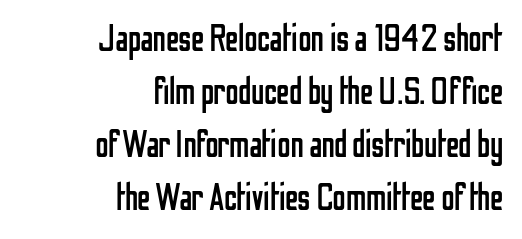
The image shows 37 px regular-weight, condensed sans-serif type, upright; set right-aligned, normal line spacing (1.43x), normal letter spacing, not underlined; low stroke contrast and a medium x-height.
